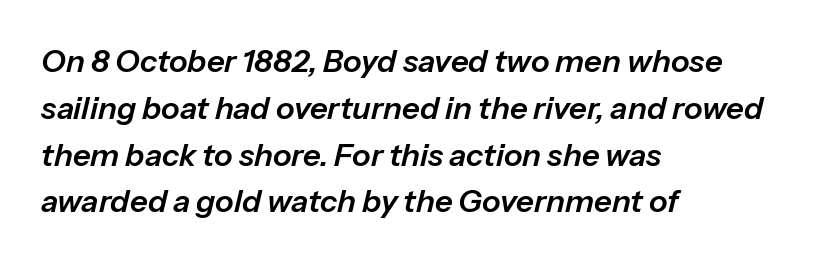
Here the glyphs are tracked normally, forming tight word shapes. Style check: oblique. Students, observe: this is what conventionally led text looks like. Underlining? Definitely not there. If you drew a ruler down the left edge, every line would touch it.
